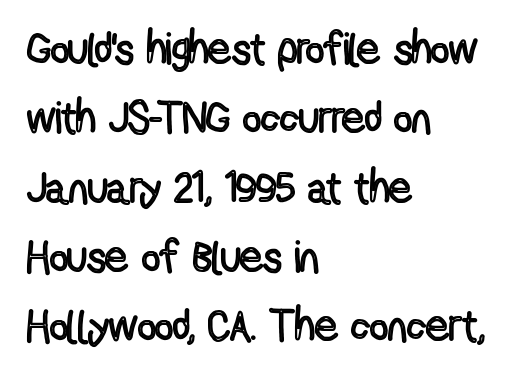
{"italic": "no", "width": "condensed", "x_height": "medium", "monospaced": "no", "underline": "no", "align": "left", "line_spacing": "normal", "line_spacing_ratio": 1.54, "letter_spacing": "normal", "letter_spacing_em": 0.0, "glyph_px": 45}
